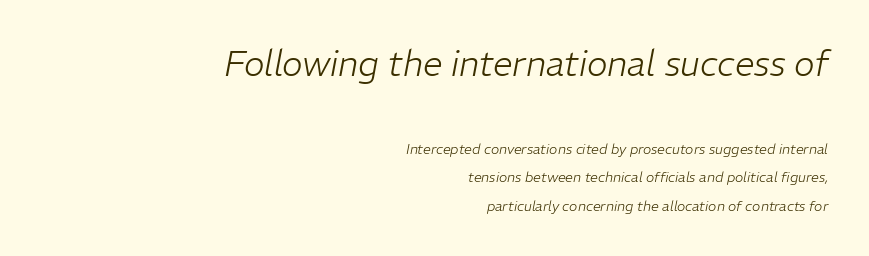
{"italic": "yes", "lean": "right", "slant_degrees": 11, "bold": "no", "weight": "light", "width": "normal", "stroke_contrast": "low", "x_height": "medium", "monospaced": "no", "underline": "no", "align": "right", "line_spacing": "loose", "line_spacing_ratio": 2.03, "letter_spacing": "normal", "letter_spacing_em": 0.0, "larger_block": "first", "size_ratio": 2.5, "glyph_px": 35}
